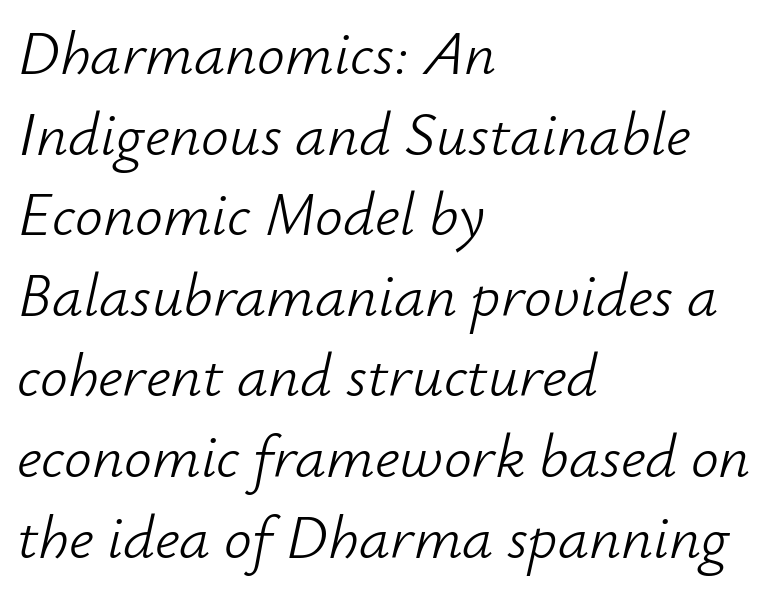
The image shows 62 px light type, italic (leaning right); set left-aligned, normal line spacing (1.3x), normal letter spacing, not underlined; low stroke contrast and a small x-height.
